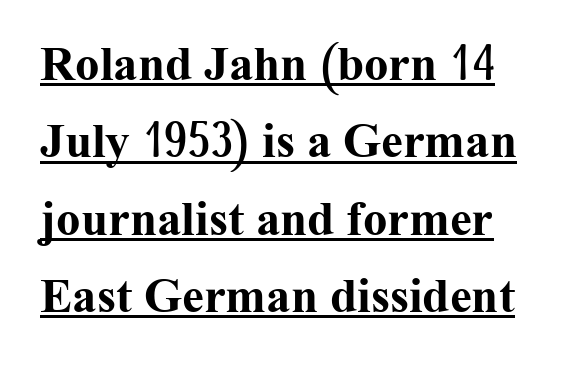
{"serif": "yes", "italic": "no", "bold": "yes", "weight": "bold", "width": "normal", "stroke_contrast": "medium", "x_height": "medium", "monospaced": "no", "underline": "yes", "line_spacing": "normal", "line_spacing_ratio": 1.58, "letter_spacing": "normal", "letter_spacing_em": 0.0, "glyph_px": 49}
